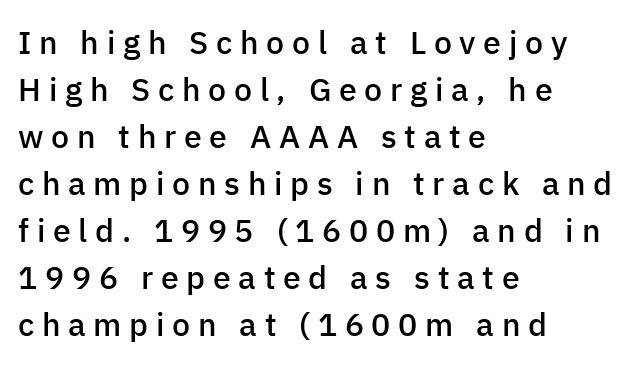
Letterform terminals end flat and unadorned throughout the passage. Leftover space on each line is placed entirely after the last word. Posture: upright roman. Whoever set this chose a conventional vertical rhythm. I'd describe the lettering as semibold — firm but not a full bold.
